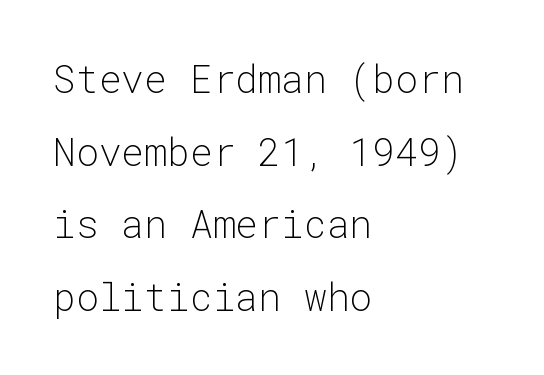
Compared with typical body copy, the letter spacing here is the same. These lines stand farther apart than default settings would place them. These lines were composed using upright roman letters. Think of a typewriter: that constant character pitch is what you see here. A typesetter would label this face a sans. The rag falls on the right side of this text block.
